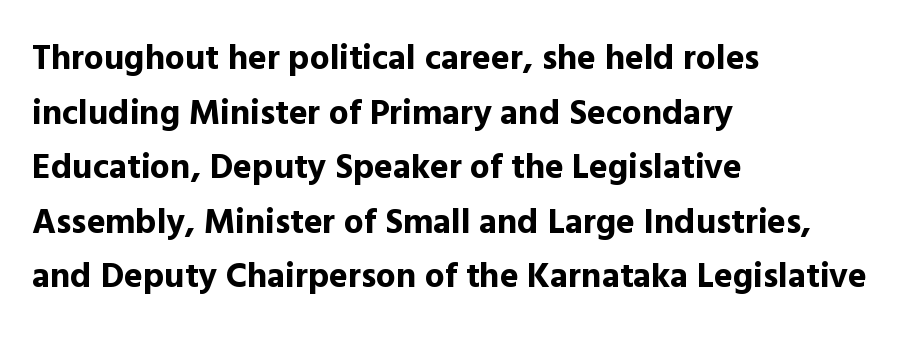
{"serif": "no", "italic": "no", "bold": "yes", "weight": "bold", "width": "normal", "x_height": "medium", "monospaced": "no", "underline": "no", "align": "left", "line_spacing": "normal", "line_spacing_ratio": 1.56, "letter_spacing": "normal", "letter_spacing_em": 0.0, "glyph_px": 35}
